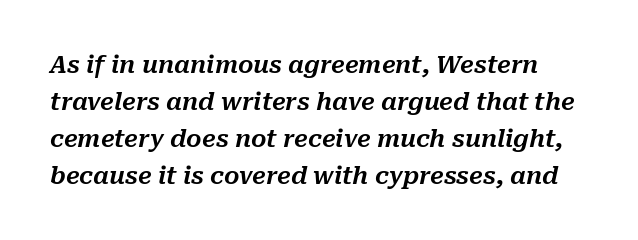
{"italic": "yes", "lean": "right", "slant_degrees": 10, "underline": "no", "line_spacing": "normal", "line_spacing_ratio": 1.54, "letter_spacing": "normal", "letter_spacing_em": 0.0, "glyph_px": 24}
